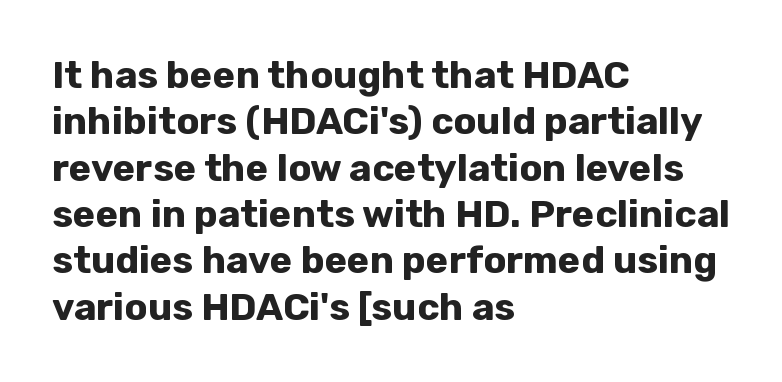
The face used here is rendered with its standard letterfit. Typographically, this falls in the sans-serif category. Varying glyph widths throughout — classic text-font behaviour. Caption: multi-line text, flush left, ragged right.
